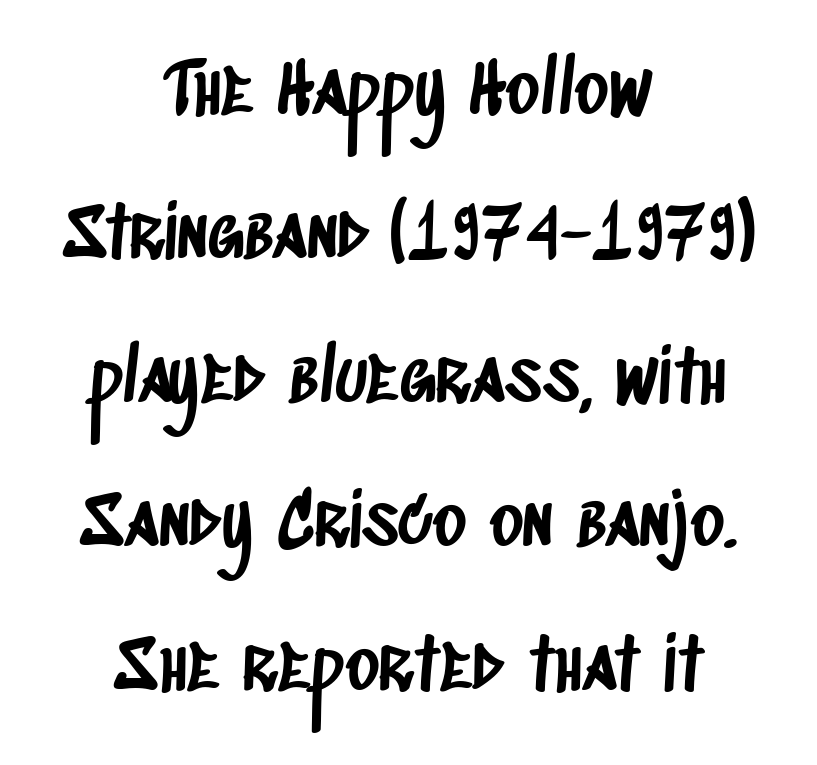
{"serif": "no", "width": "condensed", "stroke_contrast": "low", "x_height": "large", "monospaced": "no", "underline": "no", "align": "center", "line_spacing": "loose", "line_spacing_ratio": 2.0, "letter_spacing": "normal", "letter_spacing_em": 0.0, "glyph_px": 72}
